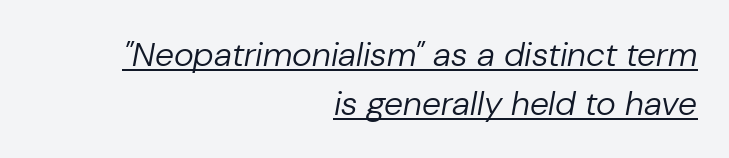
The image shows 34 px regular-weight type, italic (leaning right); set right-aligned, normal line spacing (1.43x), normal letter spacing, underlined; low stroke contrast and a medium x-height.
